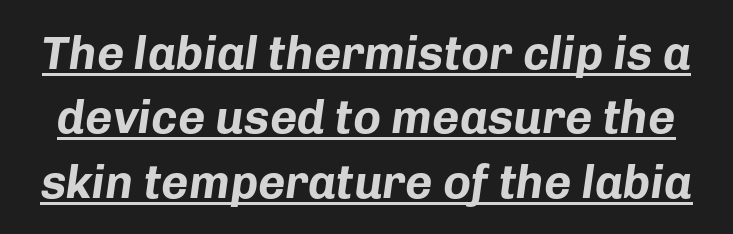
{"italic": "yes", "lean": "right", "slant_degrees": 8, "bold": "yes", "weight": "bold", "width": "normal", "stroke_contrast": "low", "x_height": "medium", "monospaced": "no", "underline": "yes", "line_spacing": "normal", "line_spacing_ratio": 1.37, "letter_spacing": "normal", "letter_spacing_em": 0.0, "glyph_px": 47}
